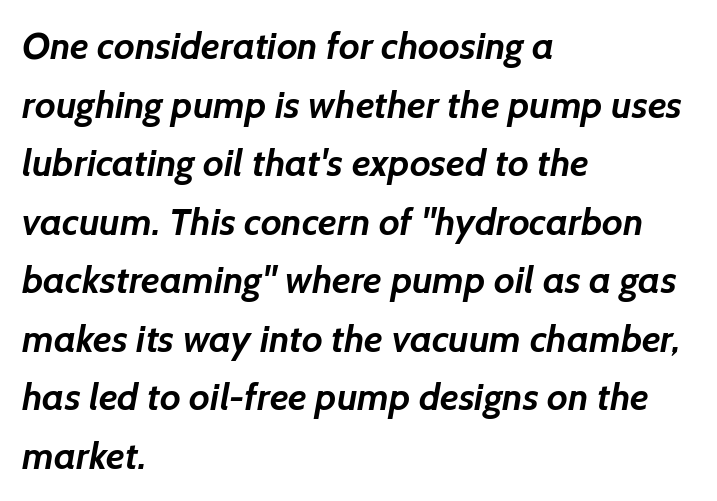
The image shows 38 px semibold sans-serif type; set left-aligned, normal line spacing (1.54x), normal letter spacing, not underlined; low stroke contrast and a medium x-height.
